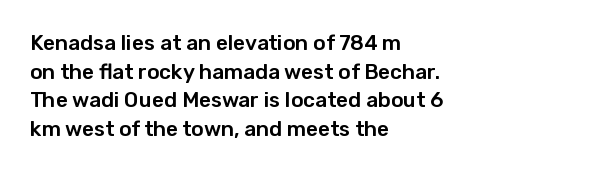
The rendering keeps characters at their native spacing. Does the lettering tilt? It doesn't — this is upright. Descender tails drop into unmarked territory. The lines sit at an ordinary, default distance from one another. One-word summary of the alignment: left.
